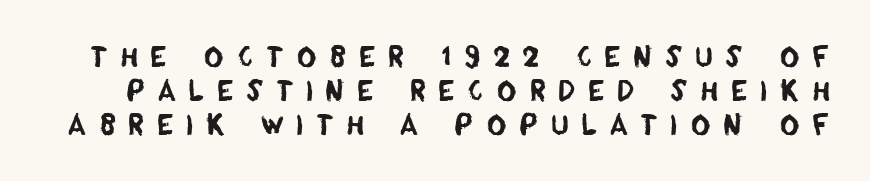
Q: Is the text underlined? A: No.
Q: Is the spacing between letters normal or unusually wide? A: Unusually wide.
Q: Is the spacing between lines tight, normal or loose? A: Normal.
